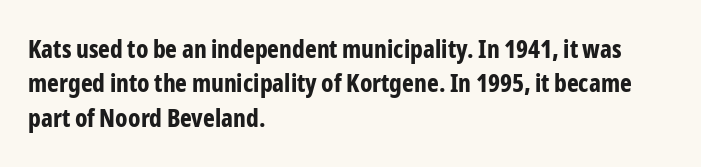
Q: Is the text bold? A: Yes.
Q: Is the text italic (slanted)? A: No, it is upright.
Q: Is the text underlined? A: No.
Q: How is the paragraph aligned? A: Left-aligned.
Q: Is the spacing between letters normal or unusually wide? A: Normal.
Q: Is the spacing between lines tight, normal or loose? A: Normal.
